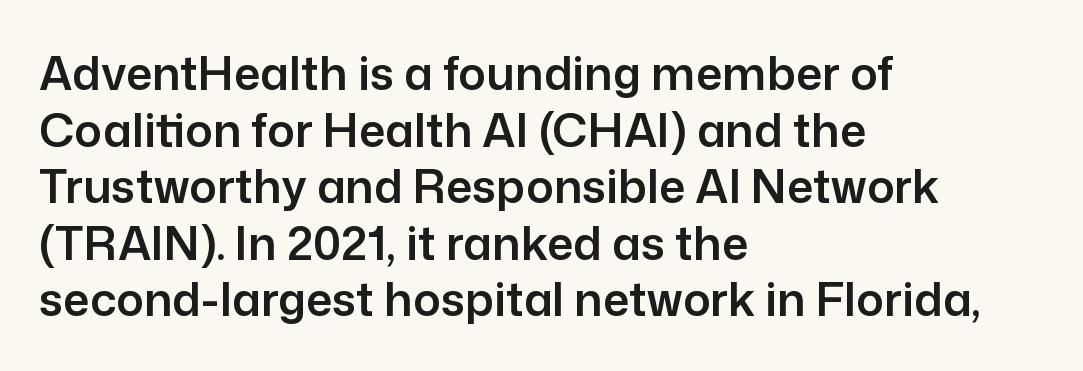
Q: Is the text italic (slanted)? A: No, it is upright.
Q: Is the typeface a serif or a sans-serif typeface? A: Sans-serif.
Q: Is the text underlined? A: No.
Q: How is the paragraph aligned? A: Left-aligned.
Q: Is the spacing between letters normal or unusually wide? A: Normal.
Q: Width (condensed, normal, or wide)? A: Normal.
Q: Stroke contrast? A: Low.
Q: x-height? A: Medium.
Q: Monospaced? A: No.
